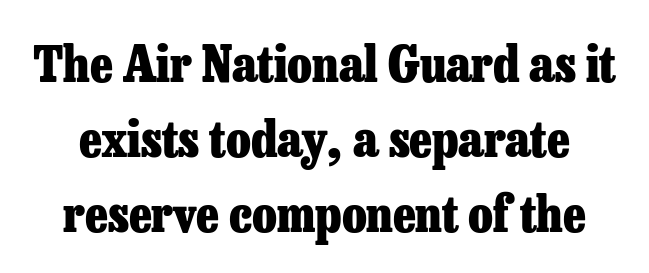
Q: Is the text bold? A: Yes.
Q: Is the text italic (slanted)? A: No, it is upright.
Q: Is the typeface a serif or a sans-serif typeface? A: Serif.
Q: Is the text underlined? A: No.
Q: Is the spacing between letters normal or unusually wide? A: Normal.
Q: Is the spacing between lines tight, normal or loose? A: Normal.
Q: Width (condensed, normal, or wide)? A: Normal.
Q: Stroke contrast? A: Low.
Q: x-height? A: Medium.
Q: Monospaced? A: No.
